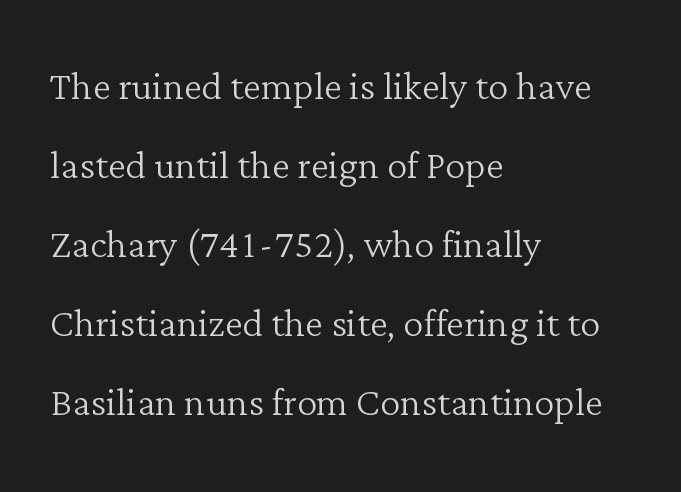
The image shows 51 px light serif type, upright; set left-aligned, normal line spacing (1.55x), normal letter spacing, not underlined; low stroke contrast and a medium x-height.
